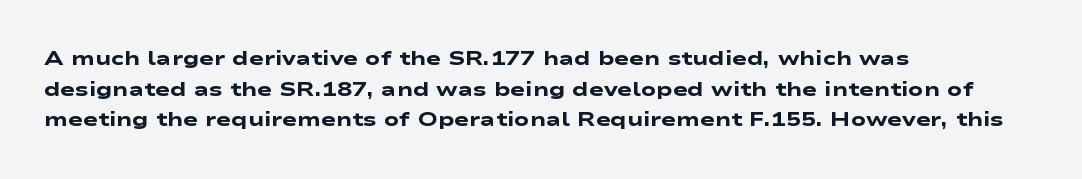
The image shows 20 px bold type; set left-aligned, normal line spacing (1.53x), normal letter spacing, not underlined.
